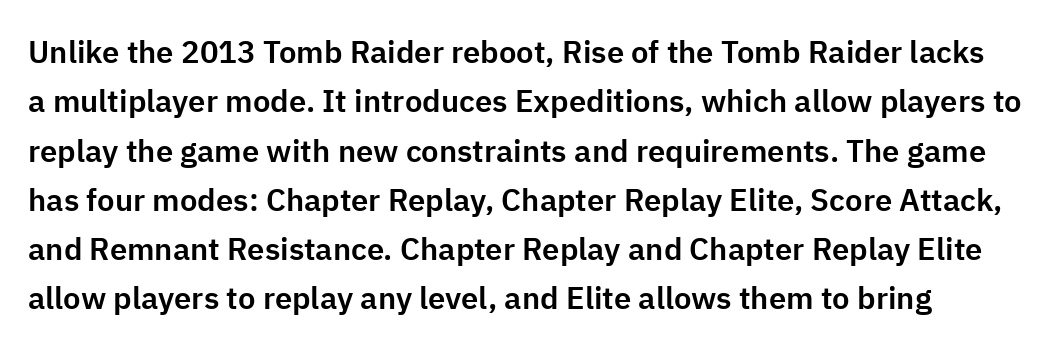
{"serif": "no", "italic": "no", "width": "normal", "stroke_contrast": "low", "x_height": "medium", "monospaced": "no", "underline": "no", "line_spacing": "normal", "line_spacing_ratio": 1.59, "letter_spacing": "normal", "letter_spacing_em": 0.0, "glyph_px": 31}
